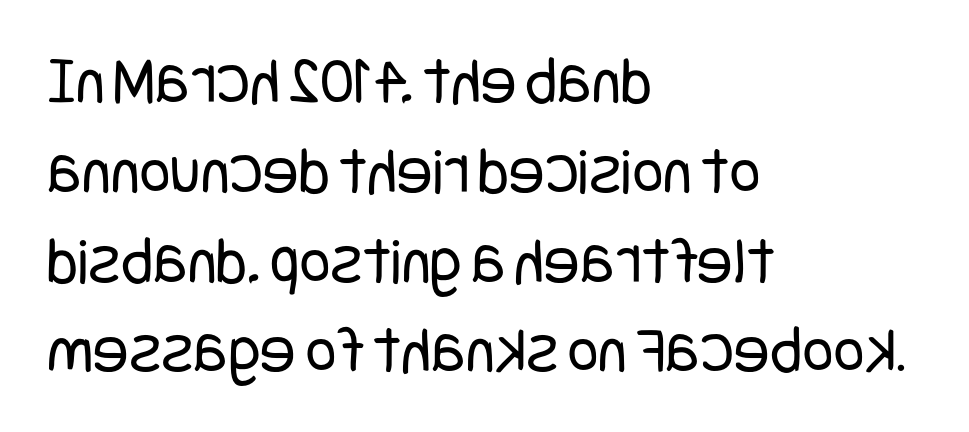
{"serif": "no", "italic": "no", "bold": "no", "weight": "regular", "width": "condensed", "stroke_contrast": "low", "x_height": "large", "underline": "no", "align": "left", "line_spacing": "normal", "line_spacing_ratio": 1.34, "letter_spacing": "normal", "letter_spacing_em": 0.0, "glyph_px": 67}
